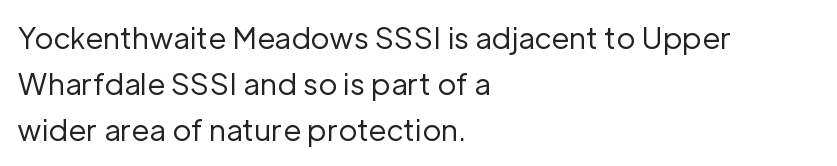
{"serif": "no", "italic": "no", "bold": "no", "weight": "regular", "width": "normal", "stroke_contrast": "low", "x_height": "medium", "monospaced": "no", "underline": "no", "align": "left", "line_spacing": "normal", "line_spacing_ratio": 1.59, "letter_spacing": "normal", "letter_spacing_em": 0.0, "glyph_px": 29}
